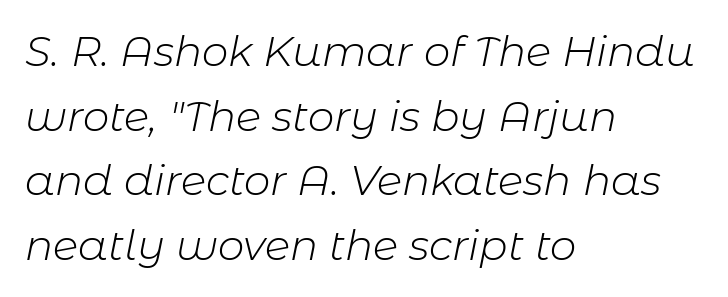
{"italic": "yes", "lean": "right", "slant_degrees": 11, "bold": "no", "weight": "light", "width": "normal", "stroke_contrast": "low", "x_height": "medium", "monospaced": "no", "underline": "no", "align": "left", "line_spacing": "normal", "line_spacing_ratio": 1.54, "letter_spacing": "normal", "letter_spacing_em": 0.0, "glyph_px": 42}
